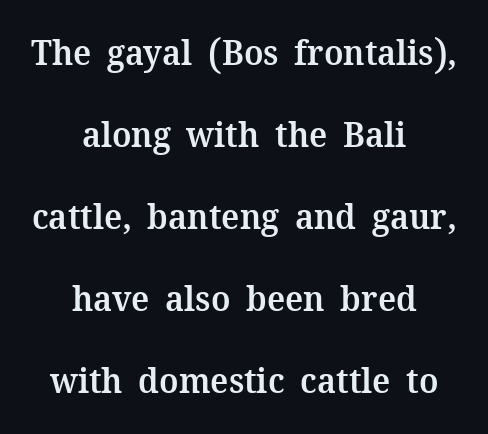
Q: Is the text bold? A: Semi-bold.
Q: Is the text italic (slanted)? A: No, it is upright.
Q: Is the typeface a serif or a sans-serif typeface? A: Serif.
Q: Is the text underlined? A: No.
Q: How is the paragraph aligned? A: Centered.
Q: Is the spacing between letters normal or unusually wide? A: Normal.
Q: Is the spacing between lines tight, normal or loose? A: Loose.
Q: Width (condensed, normal, or wide)? A: Normal.
Q: Stroke contrast? A: Medium.
Q: x-height? A: Medium.
Q: Monospaced? A: No.
